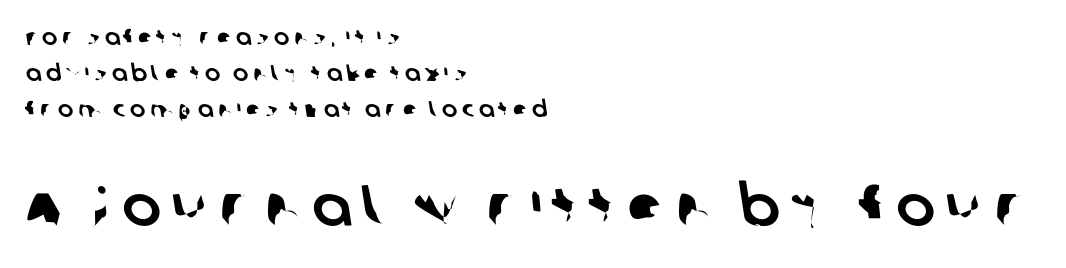
This sample is left-justified, so line endings fall wherever the words run out. Tracking value appears strongly positive — letters spread wide. Type without underlining. Note the varied advance widths — an 'i' is clearly narrower than an 'm'.
